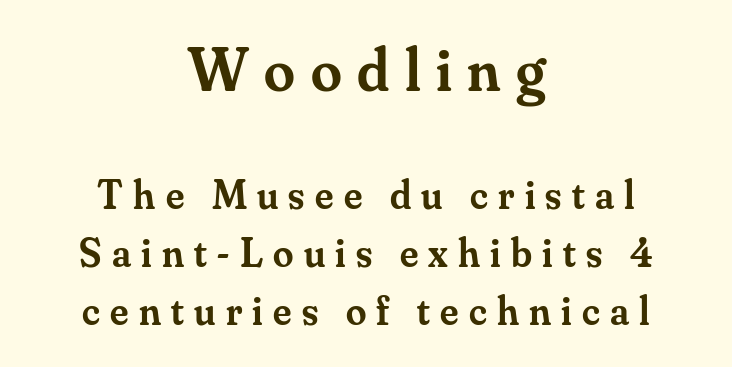
The image shows 62 px semibold serif type, upright; set centered, normal line spacing (1.42x), unusually wide letter spacing (+0.25 em), not underlined; the first (top) block is 1.51x larger; medium stroke contrast and a small x-height.
